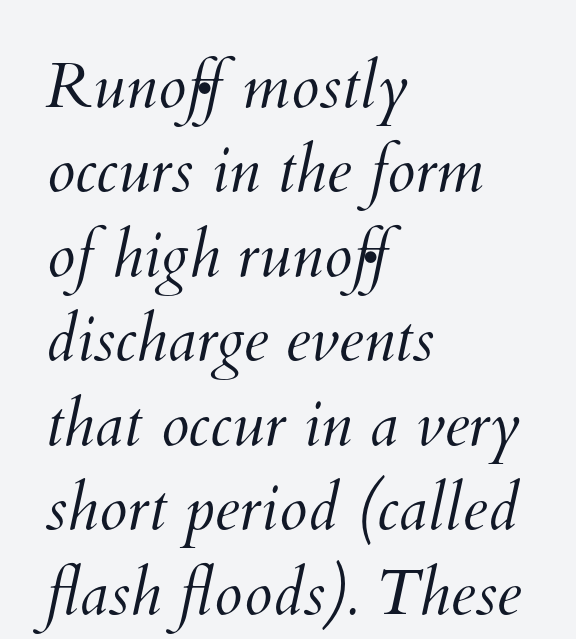
{"bold": "no", "weight": "light", "width": "normal", "stroke_contrast": "medium", "x_height": "small", "monospaced": "no", "underline": "no", "align": "left", "line_spacing": "normal", "line_spacing_ratio": 1.32, "letter_spacing": "normal", "letter_spacing_em": 0.0, "glyph_px": 64}
